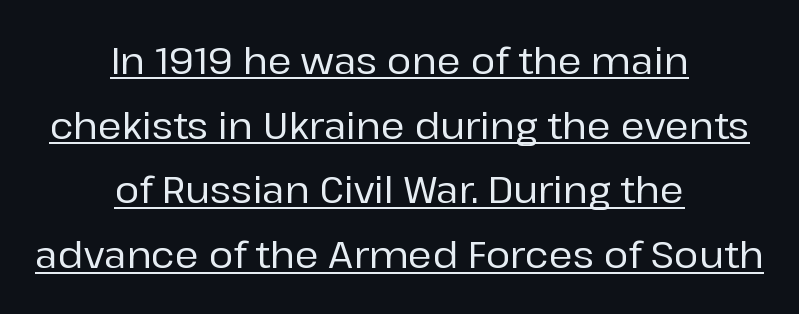
The image shows 37 px sans-serif type, upright; set centered, line spacing 1.75x, normal letter spacing, underlined; low stroke contrast and a medium x-height.
